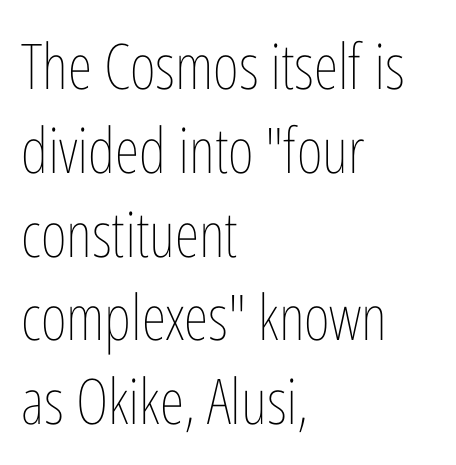
The image shows 63 px thin, condensed type, upright; set left-aligned, normal line spacing (1.33x), normal letter spacing, not underlined; low stroke contrast and a medium x-height.
